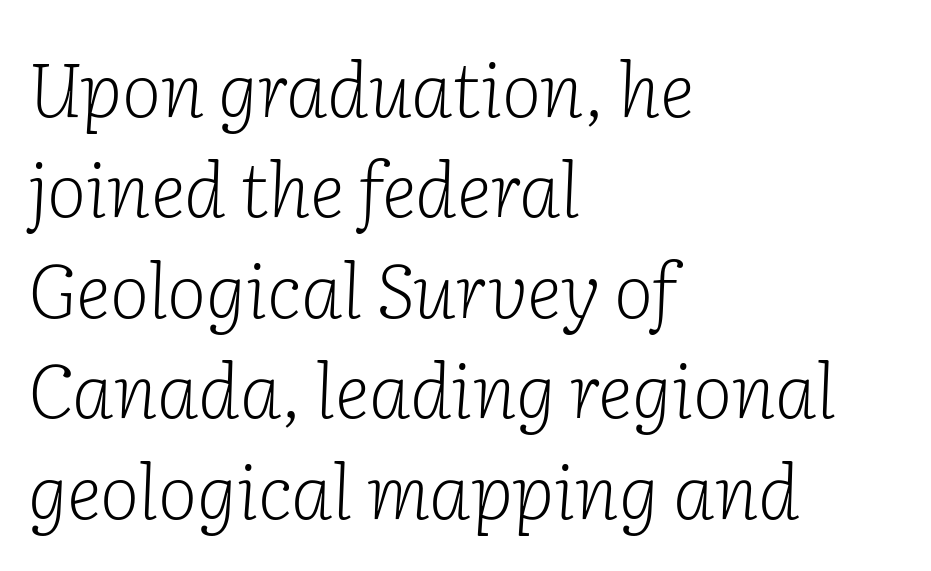
{"serif": "yes", "italic": "yes", "lean": "right", "slant_degrees": 2, "bold": "no", "weight": "light", "width": "normal", "stroke_contrast": "low", "x_height": "medium", "monospaced": "no", "underline": "no", "align": "left", "line_spacing": "normal", "line_spacing_ratio": 1.34, "letter_spacing": "normal", "letter_spacing_em": 0.0, "glyph_px": 75}
